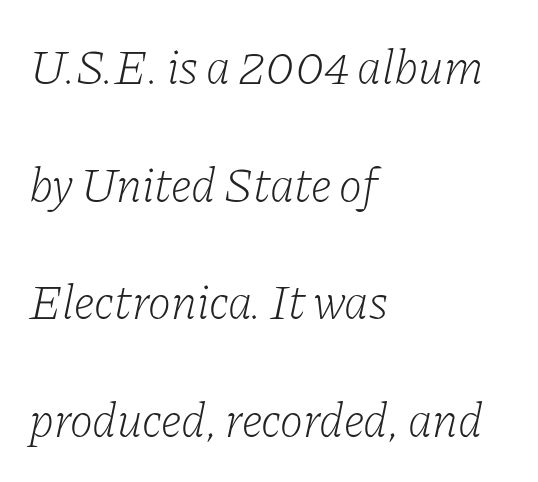
The image shows 49 px light serif type, italic (leaning right); set left-aligned, loose line spacing (2.4x), normal letter spacing, not underlined; low stroke contrast and a medium x-height.
